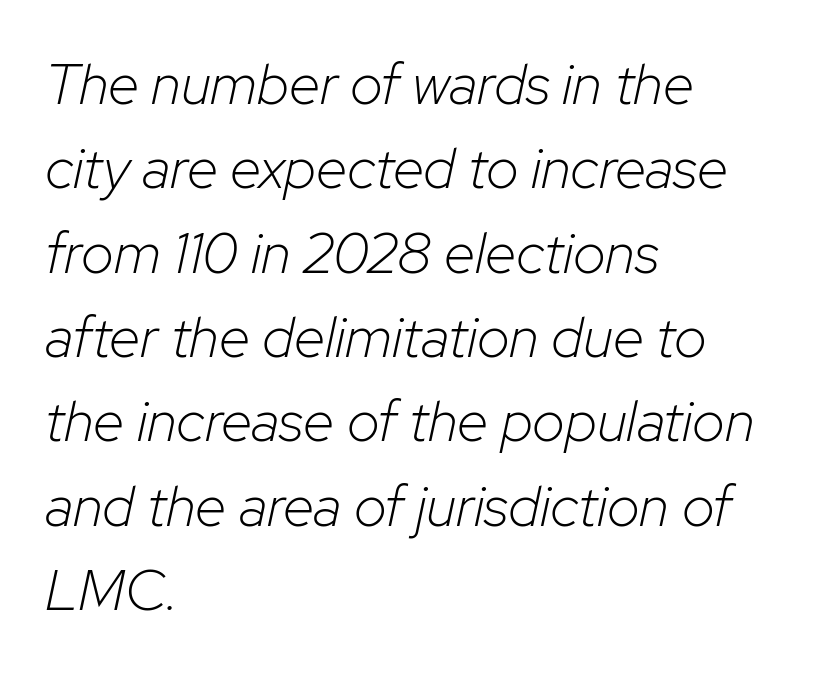
Q: Is the text bold? A: No.
Q: Is the text italic (slanted)? A: Yes, it leans right by about 12 degrees.
Q: Is the text underlined? A: No.
Q: How is the paragraph aligned? A: Left-aligned.
Q: Is the spacing between letters normal or unusually wide? A: Normal.
Q: Is the spacing between lines tight, normal or loose? A: Normal.
Q: Width (condensed, normal, or wide)? A: Normal.
Q: Stroke contrast? A: Low.
Q: x-height? A: Medium.
Q: Monospaced? A: No.
